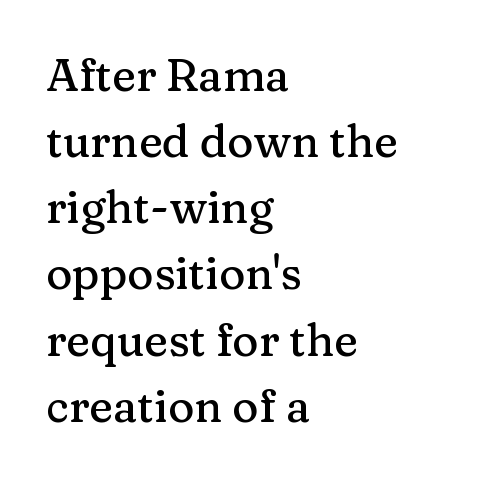
The image shows 45 px serif type, upright; set left-aligned, normal line spacing (1.47x), normal letter spacing, not underlined; medium stroke contrast and a medium x-height.
